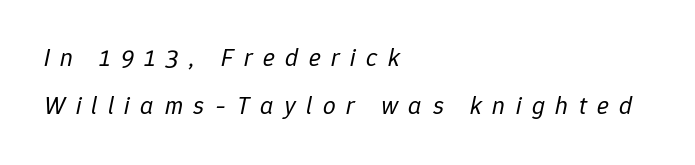
Q: Is the text bold? A: No.
Q: Is the text italic (slanted)? A: Yes, it leans right by about 12 degrees.
Q: Is the text underlined? A: No.
Q: How is the paragraph aligned? A: Left-aligned.
Q: Is the spacing between letters normal or unusually wide? A: Unusually wide.
Q: Is the spacing between lines tight, normal or loose? A: Loose.
